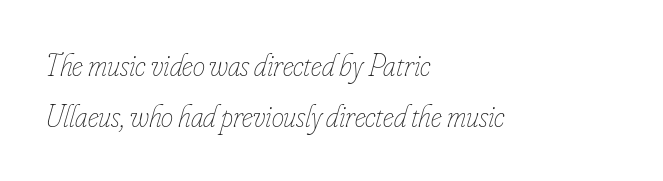
{"italic": "yes", "lean": "right", "slant_degrees": 16, "bold": "no", "weight": "thin", "width": "condensed", "stroke_contrast": "low", "x_height": "small", "monospaced": "no", "underline": "no", "align": "left", "line_spacing": "normal", "line_spacing_ratio": 1.66, "letter_spacing": "normal", "letter_spacing_em": 0.0, "glyph_px": 31}
